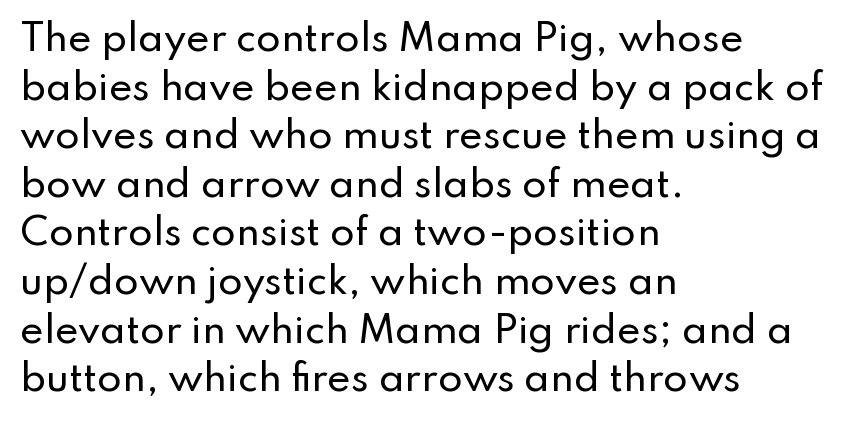
Q: Is the text italic (slanted)? A: No, it is upright.
Q: Is the typeface a serif or a sans-serif typeface? A: Sans-serif.
Q: Is the text underlined? A: No.
Q: How is the paragraph aligned? A: Left-aligned.
Q: Is the spacing between letters normal or unusually wide? A: Normal.
Q: Is the spacing between lines tight, normal or loose? A: Normal.
Q: Width (condensed, normal, or wide)? A: Normal.
Q: Stroke contrast? A: Low.
Q: x-height? A: Small.
Q: Monospaced? A: No.
